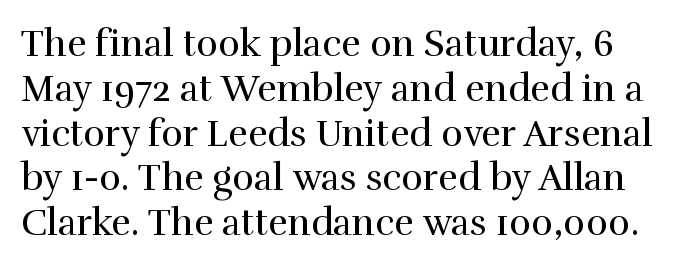
These lines are rendered in a variable-pitch font. The characters are drawn with everyday or finer stroke widths. Serifs: yes, visible at the terminals of the letterforms. Every character sits straight up, as roman type does. Does extra space separate the letters? No, they use regular spacing.
